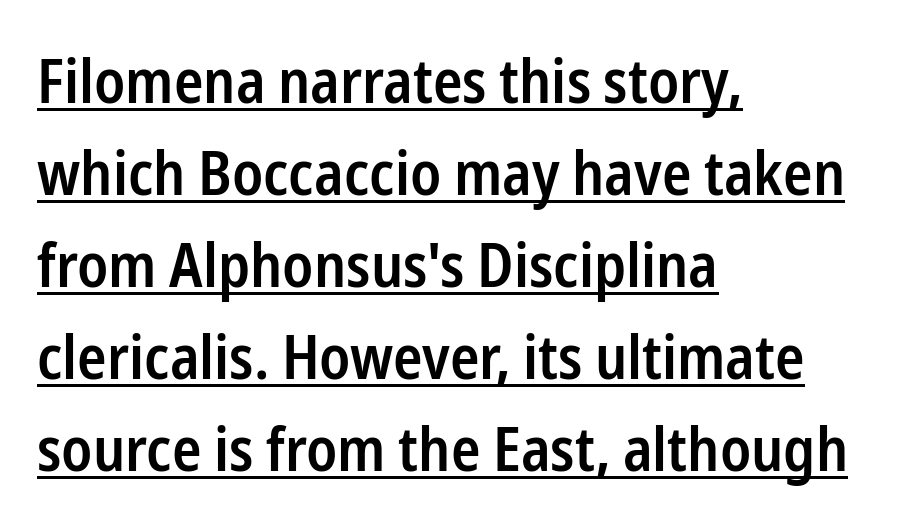
{"serif": "no", "italic": "no", "bold": "semi", "weight": "semibold", "width": "condensed", "stroke_contrast": "low", "x_height": "medium", "monospaced": "no", "underline": "yes", "align": "left", "line_spacing": "normal", "line_spacing_ratio": 1.51, "letter_spacing": "normal", "letter_spacing_em": 0.0, "glyph_px": 61}
